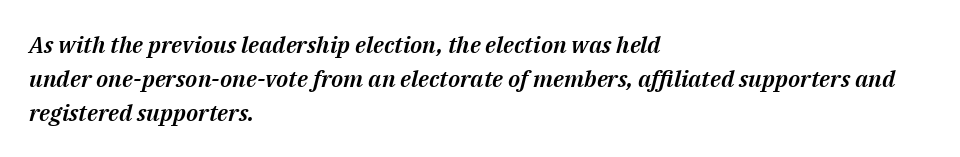
{"italic": "yes", "lean": "right", "slant_degrees": 14, "underline": "no", "align": "left", "line_spacing": "normal", "line_spacing_ratio": 1.47, "letter_spacing": "normal", "letter_spacing_em": 0.0, "glyph_px": 23}
